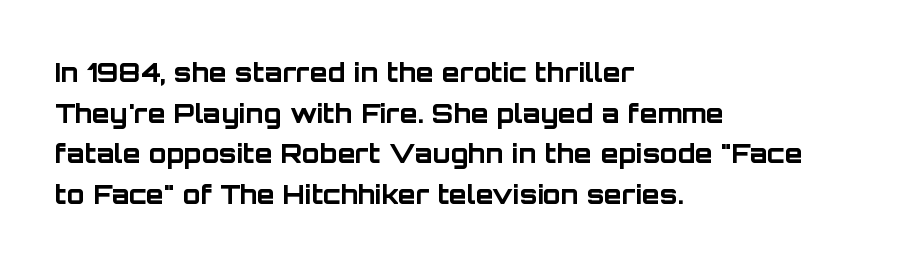
{"italic": "no", "bold": "yes", "underline": "no", "align": "left", "line_spacing": "normal", "line_spacing_ratio": 1.56, "letter_spacing": "normal", "letter_spacing_em": 0.0, "glyph_px": 26}
